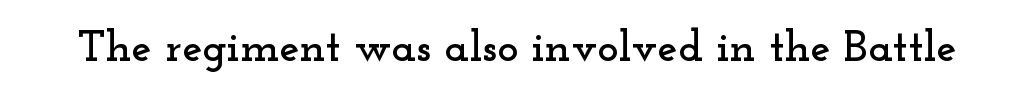
The image shows 45 px wide serif type, upright; set normal letter spacing, not underlined; low stroke contrast and a small x-height.
